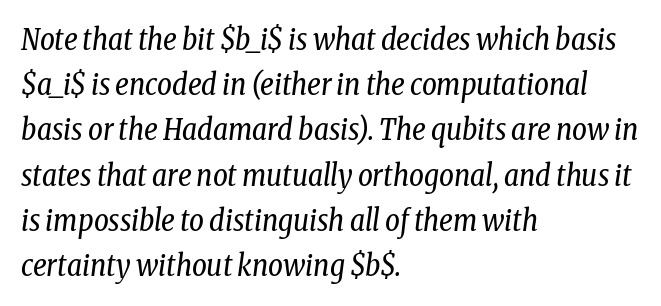
A typesetter would mark this as italic. Unmarked baselines from the first word to the last. These lines stack with their left ends in a neat column. No extra ink here — the face is not bold. Compared with typical paragraphs, the rows here are spaced about the same. The gaps between neighbouring characters are ordinary and unremarkable.
